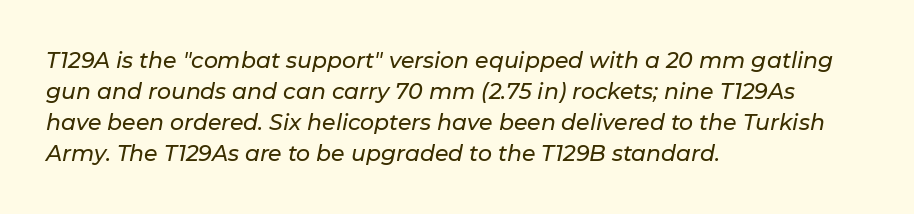
Q: Is the text italic (slanted)? A: Yes, it leans right by about 11 degrees.
Q: Is the text underlined? A: No.
Q: How is the paragraph aligned? A: Left-aligned.
Q: Is the spacing between letters normal or unusually wide? A: Normal.
Q: Is the spacing between lines tight, normal or loose? A: Normal.
